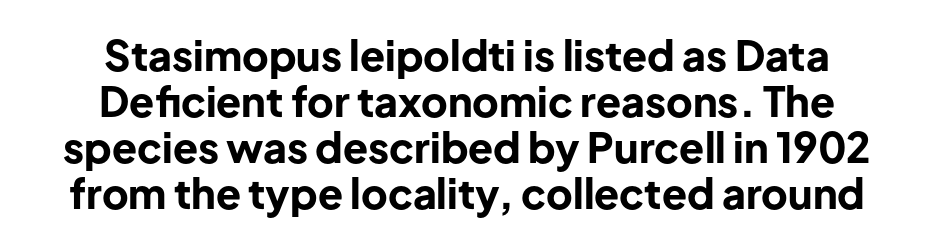
The image shows 41 px bold sans-serif type, upright; set centered, tight line spacing (1.12x), normal letter spacing, not underlined; low stroke contrast and a medium x-height.
